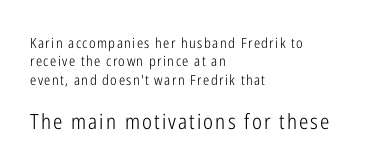
Q: Is the text bold? A: No.
Q: Is the text italic (slanted)? A: No, it is upright.
Q: Is the text underlined? A: No.
Q: How is the paragraph aligned? A: Left-aligned.
Q: Is the spacing between lines tight, normal or loose? A: Normal.
Q: Which block of text is set in a larger size, the first (top) or the second (bottom)? A: The second (bottom) one.
